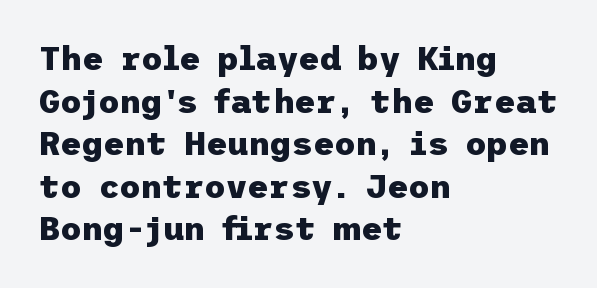
The image shows 33 px heavy sans-serif type, upright; set left-aligned, normal line spacing (1.29x), normal letter spacing, not underlined; low stroke contrast and a medium x-height.
